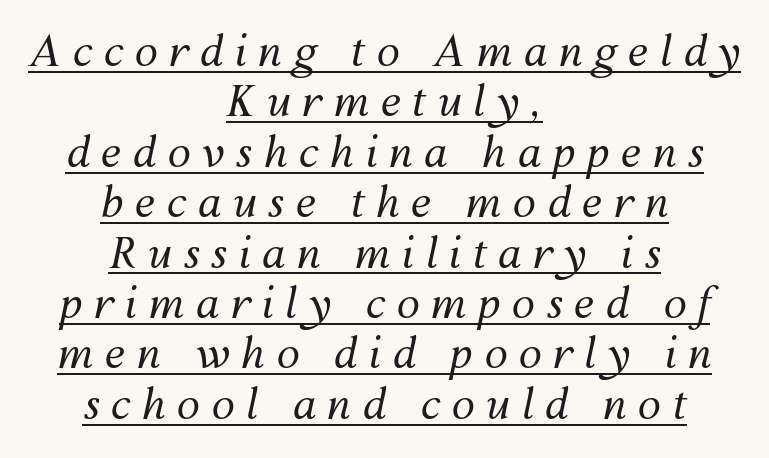
Proportional: the letters do not fall into vertical columns. Substantial extra tracking has been applied to these lines. The paragraph has two soft edges and a firm central axis. The lettering tilts uniformly, giving the passage an italic look.
